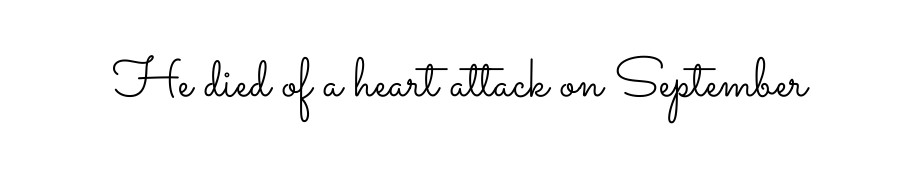
The passage shown is not underscored anywhere. Weight: not bold — regular or lighter. Character widths vary here, with narrow letters taking less room than wide ones. The type is set solid horizontally, with unmodified tracking.
